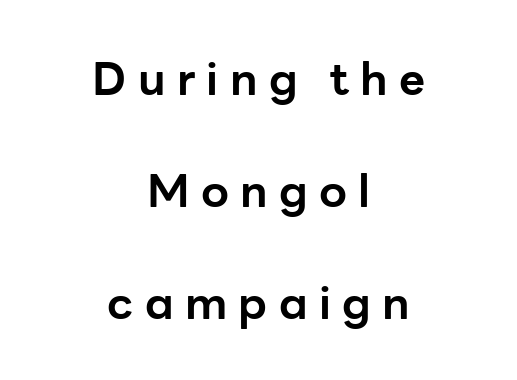
{"serif": "no", "italic": "no", "bold": "yes", "weight": "bold", "width": "normal", "stroke_contrast": "low", "x_height": "medium", "monospaced": "no", "underline": "no", "align": "center", "line_spacing": "loose", "line_spacing_ratio": 2.49, "letter_spacing": "wide", "letter_spacing_em": 0.25, "glyph_px": 45}
